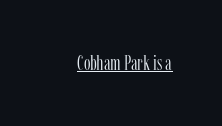
The image shows 21 px text type, upright; set normal letter spacing, underlined.
